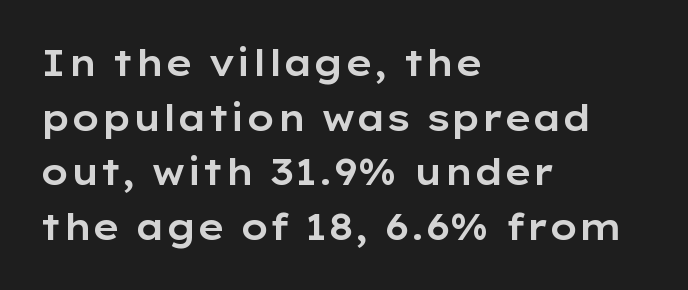
The image shows 36 px wide sans-serif type, upright; set left-aligned, normal line spacing (1.52x), normal letter spacing, not underlined; low stroke contrast and a medium x-height.
